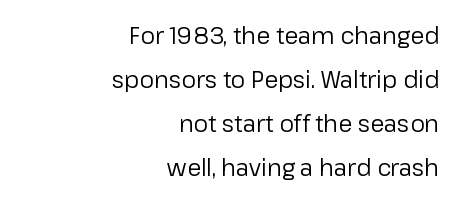
{"italic": "no", "bold": "no", "underline": "no", "align": "right", "line_spacing": "loose", "line_spacing_ratio": 1.92, "letter_spacing": "normal", "letter_spacing_em": 0.0, "glyph_px": 23}
